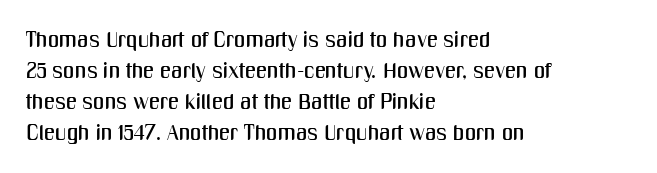
{"italic": "no", "underline": "no", "align": "left", "line_spacing": "normal", "line_spacing_ratio": 1.41, "letter_spacing": "normal", "letter_spacing_em": 0.0, "glyph_px": 22}
